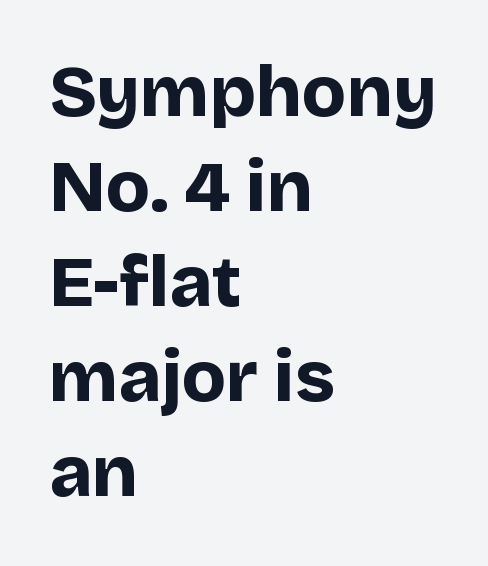
Baseline-to-baseline distance is the conventional proportion of letter height. Type without underlining. I'd describe the lettering as bold — thick and assertive. Upright lettering throughout.
